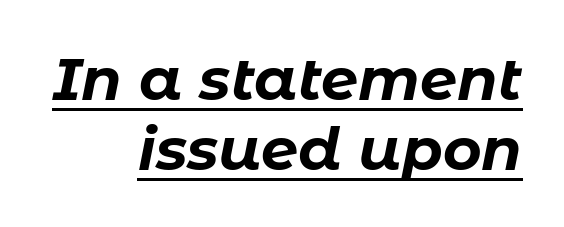
{"italic": "yes", "lean": "right", "slant_degrees": 11, "bold": "yes", "weight": "bold", "width": "normal", "stroke_contrast": "low", "x_height": "medium", "monospaced": "no", "underline": "yes", "align": "right", "line_spacing_ratio": 1.18, "letter_spacing": "normal", "letter_spacing_em": 0.0, "glyph_px": 59}
